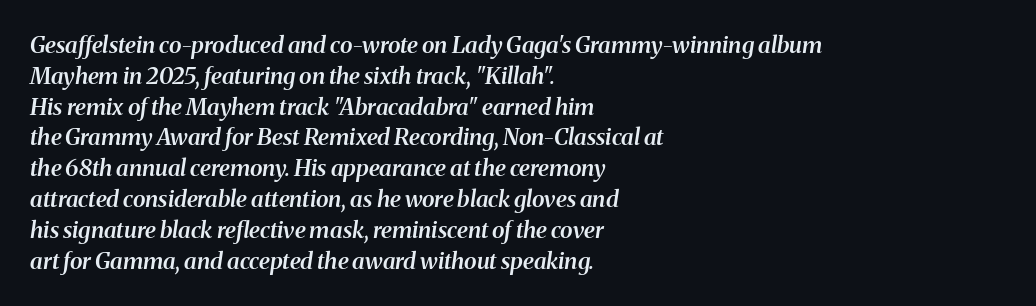
{"italic": "yes", "lean": "right", "slant_degrees": 8, "bold": "semi", "underline": "no", "align": "left", "line_spacing": "normal", "line_spacing_ratio": 1.34, "letter_spacing": "normal", "letter_spacing_em": 0.0, "glyph_px": 23}
